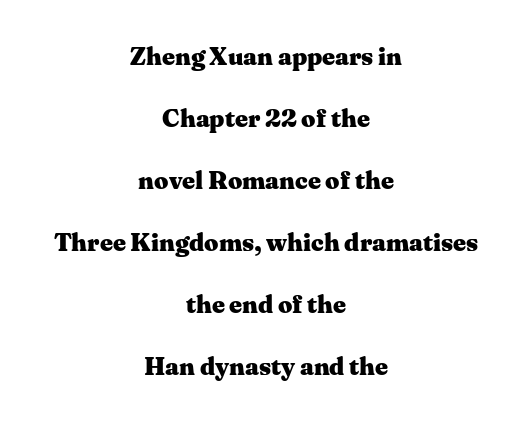
The image shows 25 px bold type, upright; set centered, loose line spacing (2.48x), normal letter spacing, not underlined.
